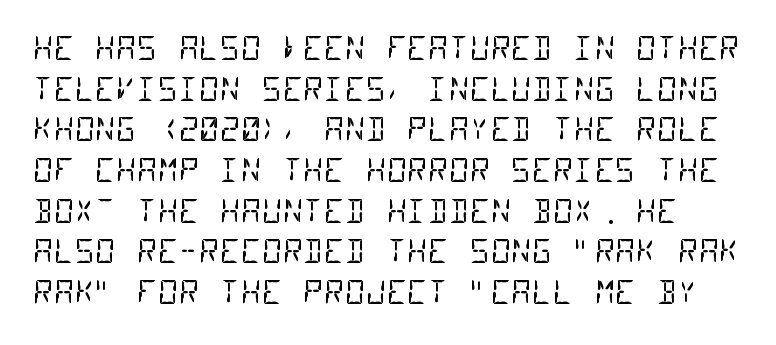
The image shows 32 px regular-weight, condensed sans-serif type, monospaced; set normal line spacing (1.27x), normal letter spacing, not underlined; low stroke contrast and a large x-height.
